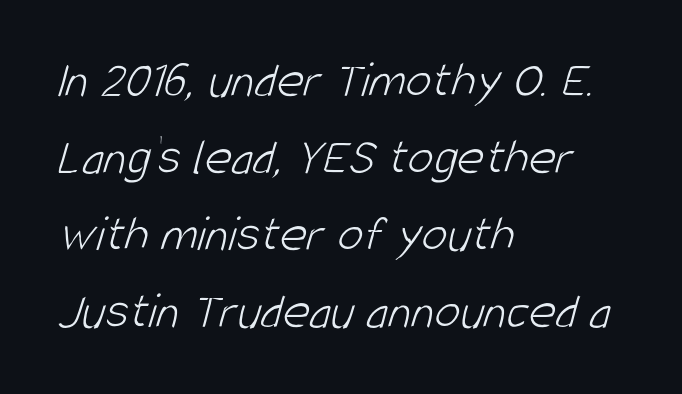
No extra tracking has been applied to these lines. The face looks like a standard text weight, possibly lighter. Horizontal alignment here is leftward, the default for most running prose. The rendering uses a moderate line-height, typical for paragraphs. This sample has the flowing, uneven cadence of proportional lettering. This rendering employs a face without finishing strokes, i.e., a sans-serif.
